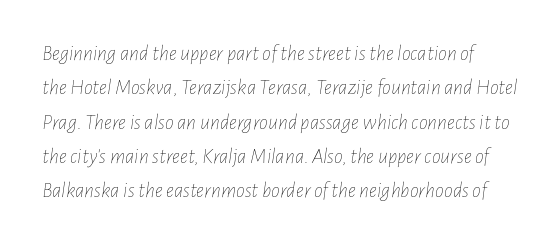
The letters look calm and open, with moderate or lighter stems. The typography opts for an oblique posture over an upright one. Compared with typical paragraphs, the rows here are spaced about the same. Compared with typical body copy, the letter spacing here is the same. Type without underlining.
